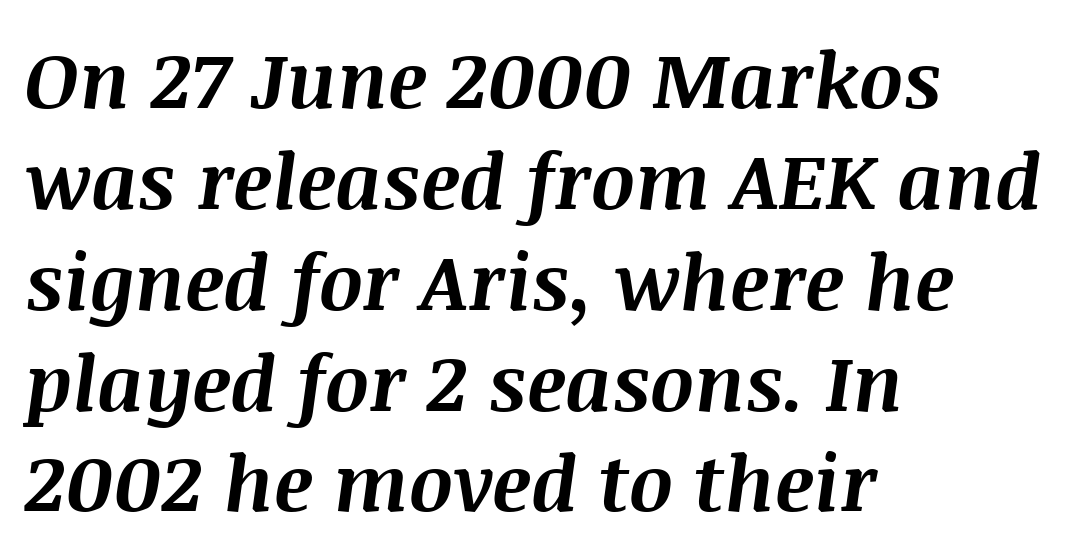
The image shows 77 px bold type, italic (leaning right); set left-aligned, normal line spacing (1.31x), normal letter spacing, not underlined; medium stroke contrast and a large x-height.
